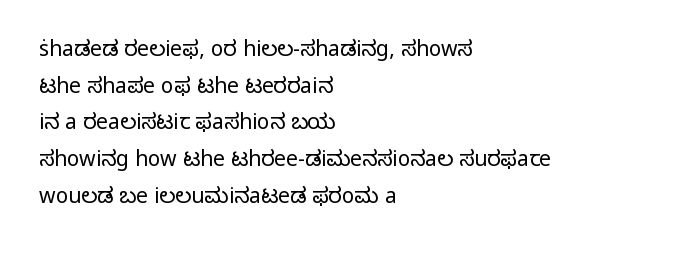
{"italic": "no", "bold": "no", "underline": "no", "align": "left", "line_spacing_ratio": 1.75, "letter_spacing": "normal", "letter_spacing_em": 0.0, "glyph_px": 21}
